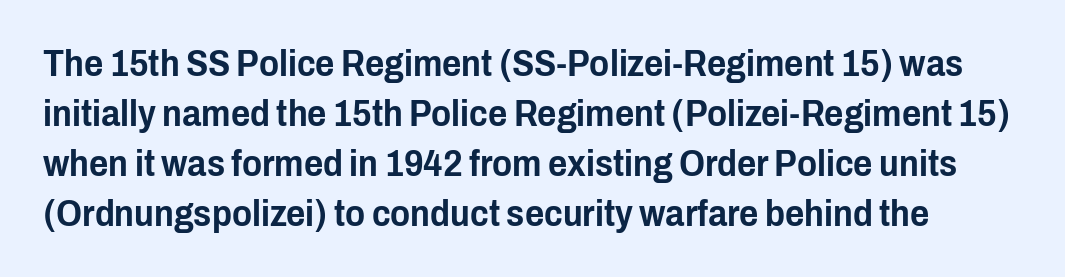
Q: Is the text italic (slanted)? A: No, it is upright.
Q: Is the typeface a serif or a sans-serif typeface? A: Sans-serif.
Q: Is the text underlined? A: No.
Q: Is the spacing between letters normal or unusually wide? A: Normal.
Q: Is the spacing between lines tight, normal or loose? A: Normal.
Q: Width (condensed, normal, or wide)? A: Condensed.
Q: Stroke contrast? A: Low.
Q: x-height? A: Medium.
Q: Monospaced? A: No.
